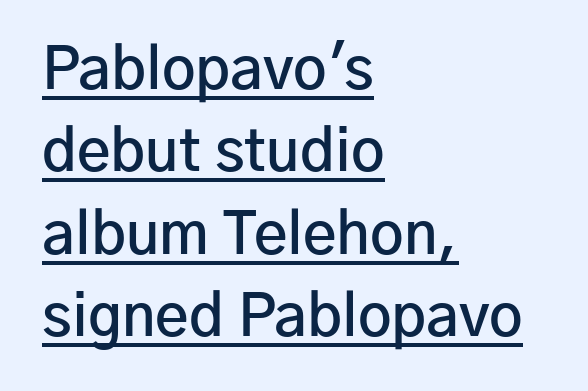
Students, observe the line beneath the letters — that is underlining. This rendering leaves character spacing at its baseline value. Notice how the stems are strictly vertical — no italics here. Letterform terminals end flat and unadorned throughout the passage. A semibold gives these letters moderate extra thickness, short of bold. The lines in this sample share a left origin and differ only in where they stop.
